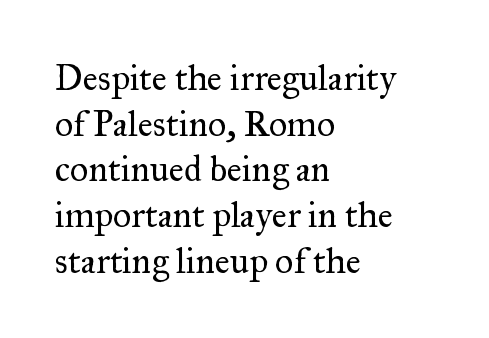
Q: Is the text bold? A: No.
Q: Is the text italic (slanted)? A: No, it is upright.
Q: Is the typeface a serif or a sans-serif typeface? A: Serif.
Q: Is the text underlined? A: No.
Q: How is the paragraph aligned? A: Left-aligned.
Q: Is the spacing between letters normal or unusually wide? A: Normal.
Q: Is the spacing between lines tight, normal or loose? A: Normal.
Q: Width (condensed, normal, or wide)? A: Normal.
Q: Stroke contrast? A: Medium.
Q: x-height? A: Small.
Q: Monospaced? A: No.
